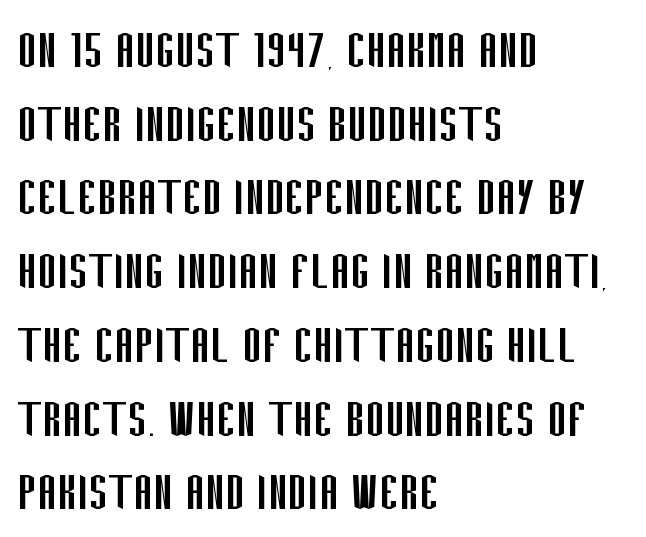
{"serif": "no", "italic": "no", "bold": "no", "weight": "regular", "width": "condensed", "stroke_contrast": "low", "x_height": "large", "monospaced": "no", "underline": "no", "align": "left", "line_spacing": "normal", "line_spacing_ratio": 1.25, "letter_spacing": "normal", "letter_spacing_em": 0.0, "glyph_px": 59}
